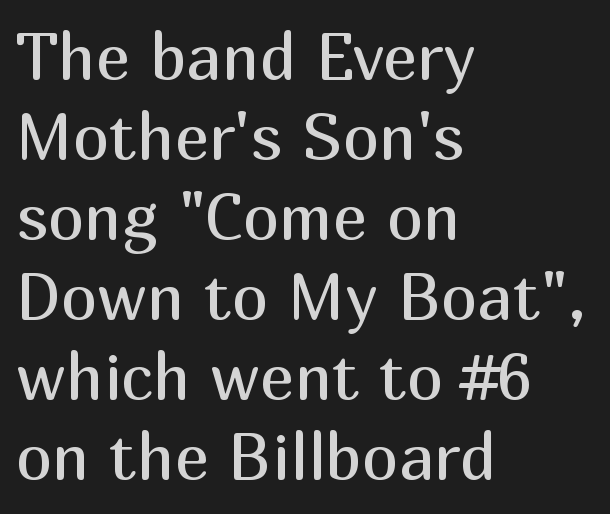
The image shows 65 px regular-weight sans-serif type, upright; set left-aligned, line spacing 1.23x, normal letter spacing, not underlined; medium stroke contrast and a medium x-height.
